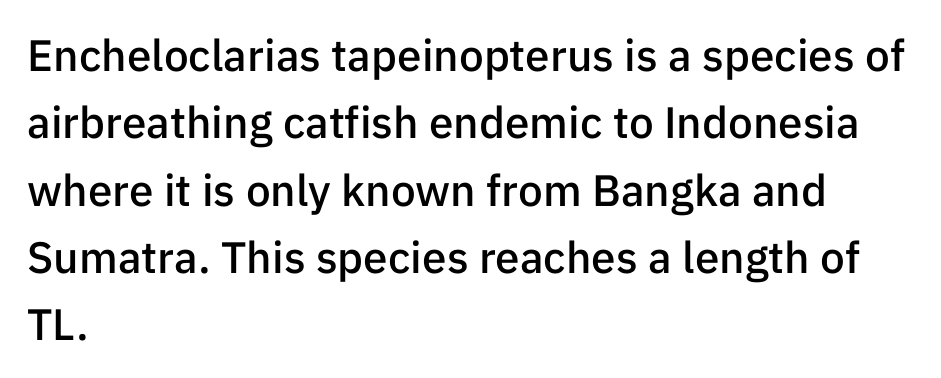
The characters display no serif detailing; their extremities are plain. The rendering uses a moderate line-height, typical for paragraphs. Stroke thickness is moderately raised; the sample reads as semibold. Is there any slant? The stems are plumb. The glyphs are unaccompanied by any horizontal stroke below them.
